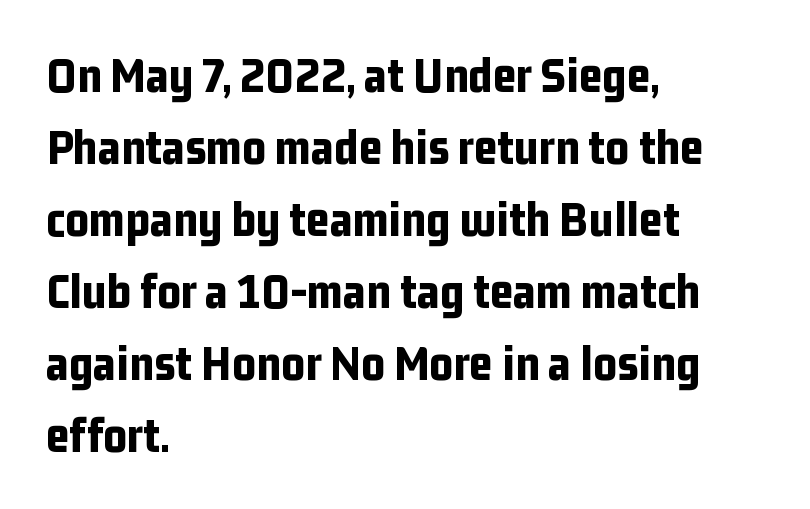
Q: Is the text bold? A: Yes.
Q: Is the text italic (slanted)? A: No, it is upright.
Q: Is the typeface a serif or a sans-serif typeface? A: Sans-serif.
Q: Is the text underlined? A: No.
Q: How is the paragraph aligned? A: Left-aligned.
Q: Is the spacing between letters normal or unusually wide? A: Normal.
Q: Is the spacing between lines tight, normal or loose? A: Normal.
Q: Width (condensed, normal, or wide)? A: Condensed.
Q: Stroke contrast? A: Low.
Q: x-height? A: Medium.
Q: Monospaced? A: No.
